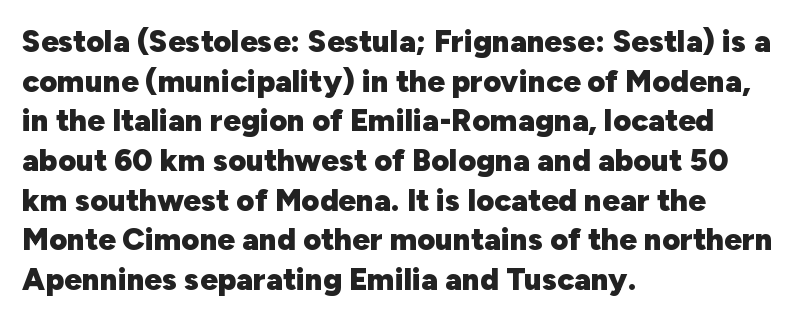
The image shows 31 px heavy sans-serif type, upright; set left-aligned, normal line spacing (1.28x), normal letter spacing, not underlined; low stroke contrast and a medium x-height.
